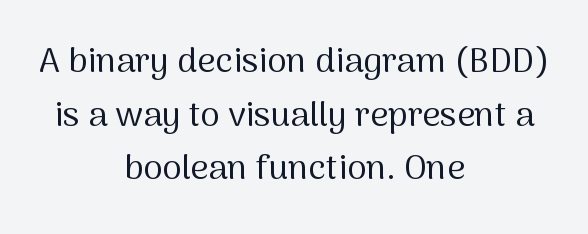
Q: Is the text bold? A: No.
Q: Is the text italic (slanted)? A: No, it is upright.
Q: Is the typeface a serif or a sans-serif typeface? A: Sans-serif.
Q: Is the text underlined? A: No.
Q: How is the paragraph aligned? A: Centered.
Q: Is the spacing between letters normal or unusually wide? A: Normal.
Q: Is the spacing between lines tight, normal or loose? A: Normal.
Q: Width (condensed, normal, or wide)? A: Normal.
Q: Stroke contrast? A: Medium.
Q: x-height? A: Medium.
Q: Monospaced? A: No.
